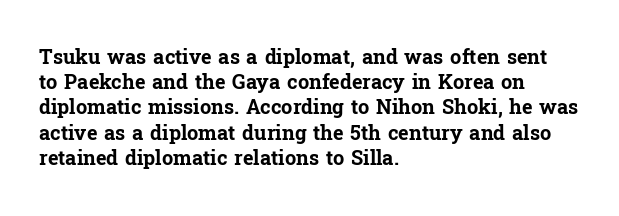
The space directly below the letters is spotless. This rendering uses left alignment, leaving the right contour irregular. The typography opts for an upright posture over an oblique one. Each word holds together tightly as a unit, with standard inter-letter gaps. Pretty heavy lettering here — definitely bold.
